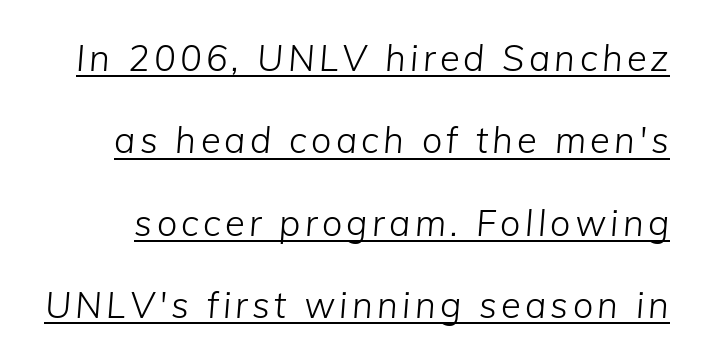
Looks like regular typesetting: each glyph gets only the width it needs. Summary of weight: not heavy and not bold. Is there an underline? Yes — a line sits under the letters. Is the type slanted? Yes — the strokes lean at a clear angle.
